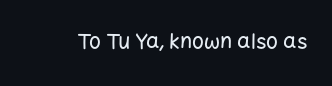
{"italic": "no", "underline": "no", "letter_spacing": "normal", "letter_spacing_em": 0.0, "glyph_px": 21}
